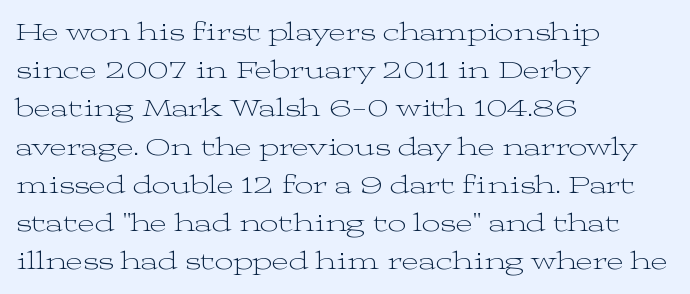
The image shows 26 px text type, upright; set left-aligned, normal line spacing (1.47x), normal letter spacing, not underlined.
